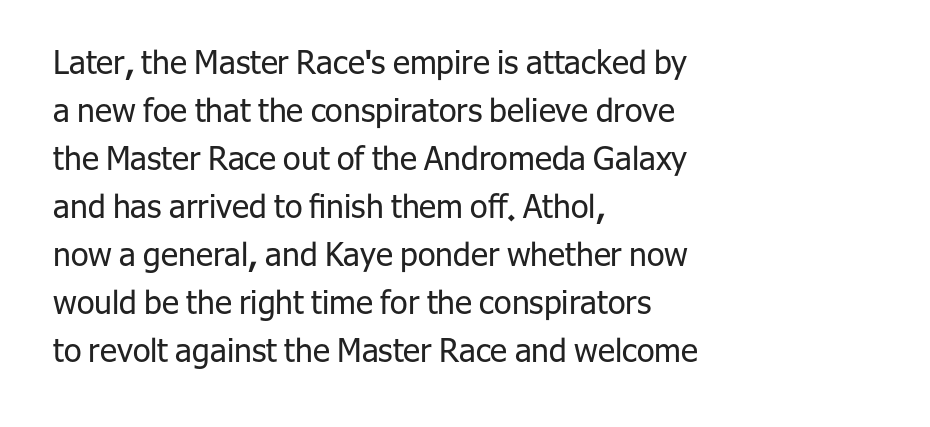
Each letter keeps its own natural width here, so spacing adapts to shape. Italic? Not at all — the glyphs are vertical. Regular leading. No extra ink here — the face is not bold. The compositor pushed each line to the left boundary.
